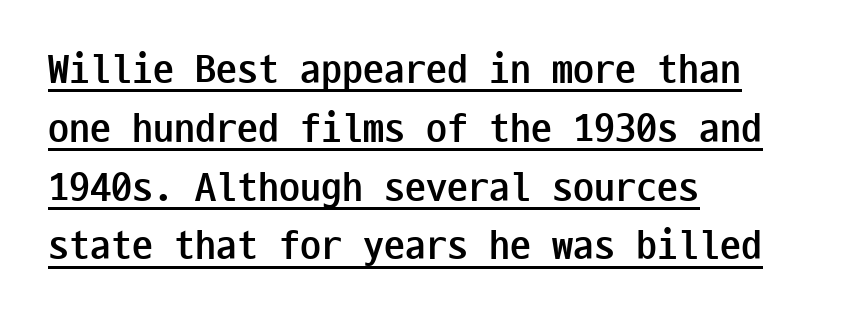
The image shows 42 px semibold, condensed sans-serif type, upright, monospaced; set left-aligned, normal line spacing (1.4x), normal letter spacing, underlined; low stroke contrast and a medium x-height.
